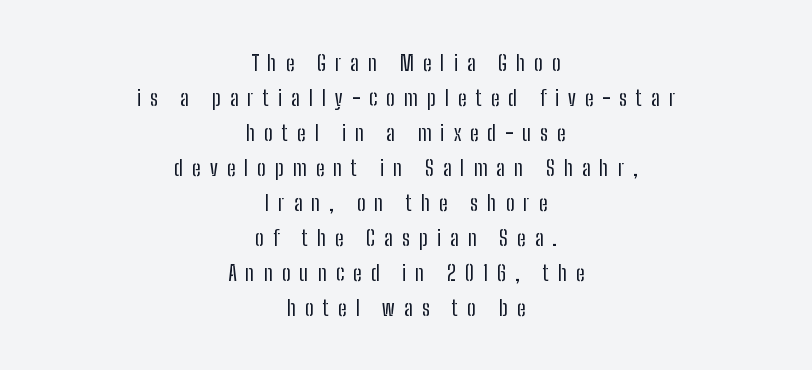
The image shows 22 px text type, upright; set centered, normal line spacing (1.59x), unusually wide letter spacing (+0.41 em), not underlined.
